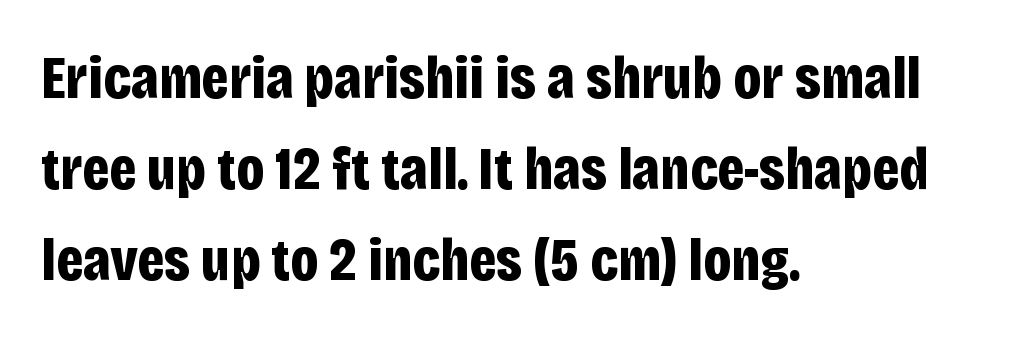
A clean baseline with only descenders dipping below it. The designer left line spacing at the default. Caption: bold face, heavy strokes. There is no visible air inserted between adjacent glyphs.
